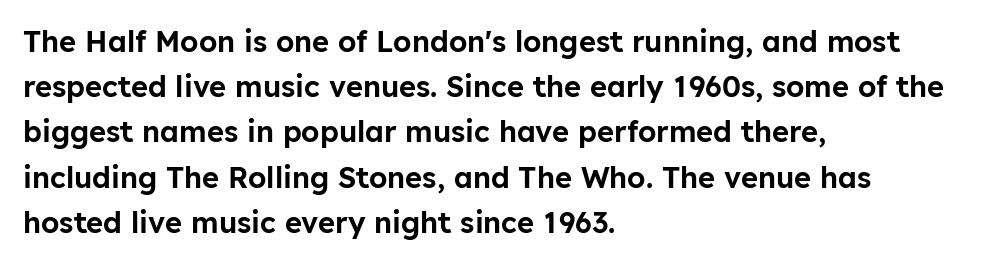
Q: Is the text italic (slanted)? A: No, it is upright.
Q: Is the typeface a serif or a sans-serif typeface? A: Sans-serif.
Q: Is the text underlined? A: No.
Q: How is the paragraph aligned? A: Left-aligned.
Q: Is the spacing between letters normal or unusually wide? A: Normal.
Q: Is the spacing between lines tight, normal or loose? A: Normal.
Q: Width (condensed, normal, or wide)? A: Normal.
Q: Stroke contrast? A: Low.
Q: x-height? A: Medium.
Q: Monospaced? A: No.
